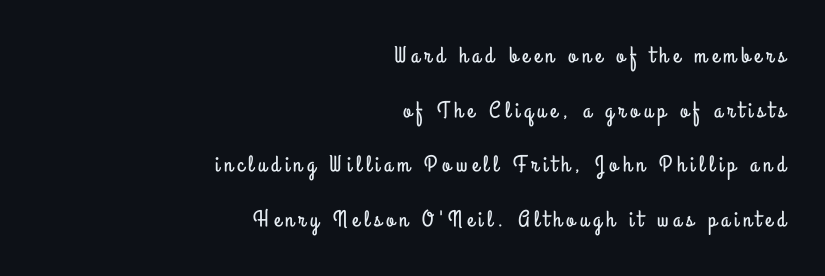
Q: Is the text italic (slanted)? A: No, it is upright.
Q: Is the text underlined? A: No.
Q: How is the paragraph aligned? A: Right-aligned.
Q: Is the spacing between letters normal or unusually wide? A: Unusually wide.
Q: Is the spacing between lines tight, normal or loose? A: Loose.
